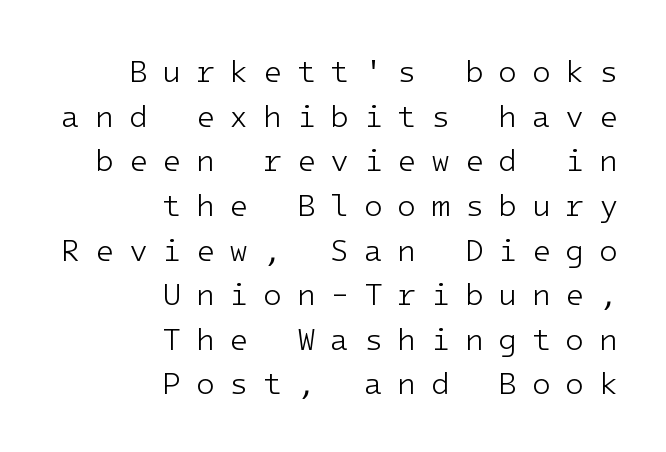
{"serif": "no", "italic": "no", "bold": "no", "weight": "light", "width": "normal", "stroke_contrast": "low", "x_height": "medium", "monospaced": "yes", "underline": "no", "align": "right", "line_spacing": "normal", "line_spacing_ratio": 1.44, "letter_spacing": "wide", "letter_spacing_em": 0.47, "glyph_px": 31}
